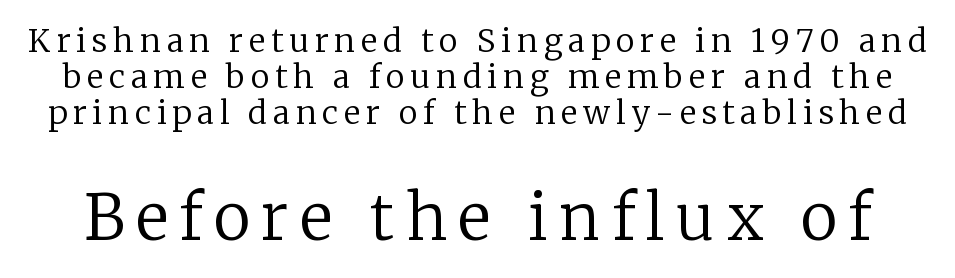
{"serif": "yes", "italic": "no", "bold": "no", "weight": "regular", "width": "normal", "stroke_contrast": "low", "x_height": "medium", "monospaced": "no", "underline": "no", "line_spacing": "tight", "line_spacing_ratio": 1.12, "larger_block": "second", "size_ratio": 1.97, "glyph_px": 63}
